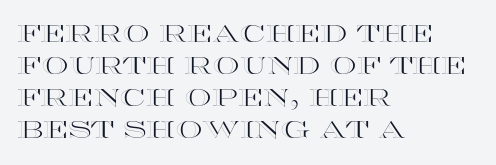
Q: Is the text italic (slanted)? A: No, it is upright.
Q: Is the text underlined? A: No.
Q: How is the paragraph aligned? A: Left-aligned.
Q: Is the spacing between letters normal or unusually wide? A: Normal.
Q: Is the spacing between lines tight, normal or loose? A: Normal.
